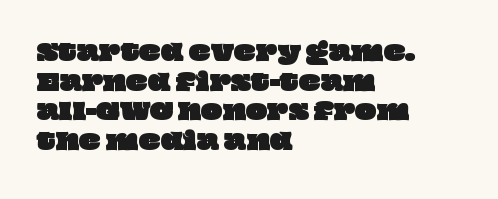
{"underline": "no", "align": "left", "line_spacing": "normal", "line_spacing_ratio": 1.29, "letter_spacing": "normal", "letter_spacing_em": 0.0, "glyph_px": 23}
